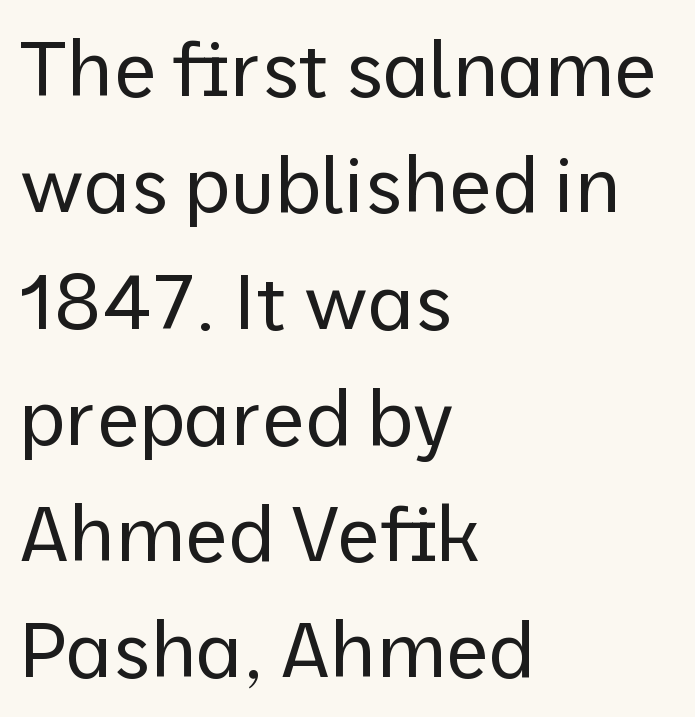
{"serif": "no", "italic": "no", "bold": "no", "weight": "regular", "width": "normal", "stroke_contrast": "low", "x_height": "medium", "monospaced": "no", "underline": "no", "align": "left", "line_spacing": "normal", "line_spacing_ratio": 1.51, "letter_spacing": "normal", "letter_spacing_em": 0.0, "glyph_px": 77}
